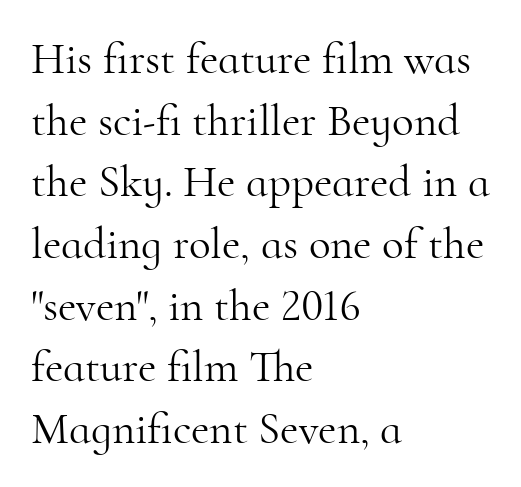
Q: Is the text bold? A: No.
Q: Is the text italic (slanted)? A: No, it is upright.
Q: Is the typeface a serif or a sans-serif typeface? A: Serif.
Q: Is the text underlined? A: No.
Q: How is the paragraph aligned? A: Left-aligned.
Q: Is the spacing between letters normal or unusually wide? A: Normal.
Q: Is the spacing between lines tight, normal or loose? A: Normal.
Q: Width (condensed, normal, or wide)? A: Normal.
Q: Stroke contrast? A: High.
Q: x-height? A: Small.
Q: Monospaced? A: No.
